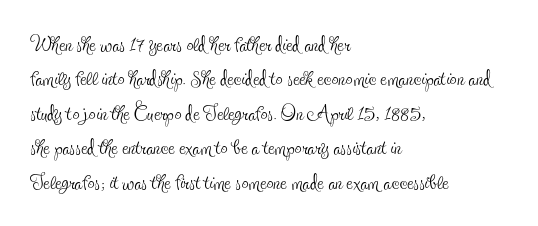
Here the glyphs are tracked normally, forming tight word shapes. Unmarked baselines from the first word to the last. The face looks like a standard text weight, possibly lighter. These lines are composed in type with serifs. This rendering uses left alignment, leaving the right contour irregular.
